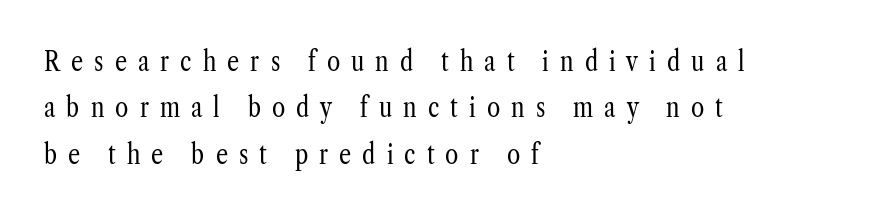
The image shows 27 px text type, upright; set left-aligned, line spacing 1.72x, unusually wide letter spacing (+0.41 em), not underlined.
